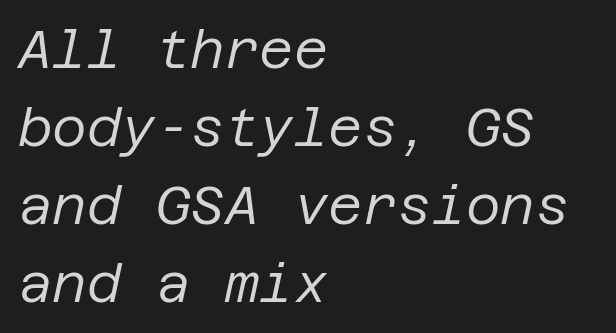
{"italic": "yes", "lean": "right", "slant_degrees": 12, "bold": "no", "weight": "regular", "width": "normal", "stroke_contrast": "low", "x_height": "large", "underline": "no", "align": "left", "line_spacing": "normal", "line_spacing_ratio": 1.47, "letter_spacing": "normal", "letter_spacing_em": 0.0, "glyph_px": 53}
